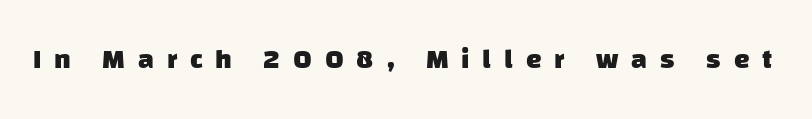
{"serif": "no", "bold": "yes", "weight": "heavy", "width": "normal", "stroke_contrast": "low", "x_height": "large", "monospaced": "no", "underline": "no", "letter_spacing": "wide", "letter_spacing_em": 0.46, "glyph_px": 28}
